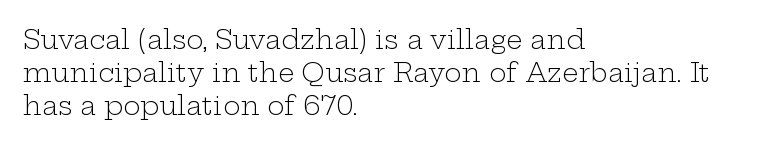
{"italic": "no", "bold": "no", "underline": "no", "align": "left", "line_spacing": "normal", "line_spacing_ratio": 1.26, "letter_spacing": "normal", "letter_spacing_em": 0.0, "glyph_px": 26}
